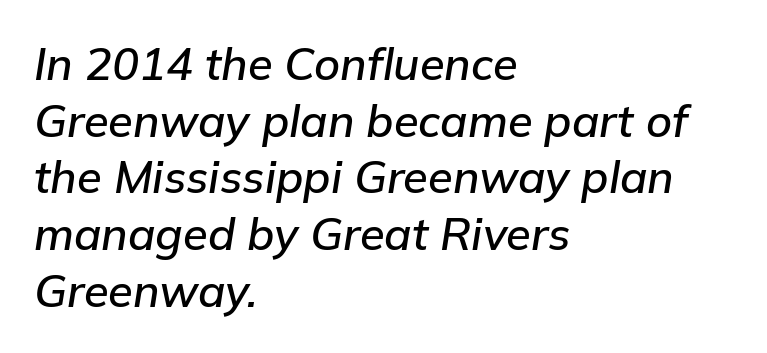
{"italic": "yes", "lean": "right", "slant_degrees": 9, "width": "normal", "stroke_contrast": "low", "x_height": "medium", "monospaced": "no", "underline": "no", "align": "left", "line_spacing": "normal", "line_spacing_ratio": 1.26, "letter_spacing": "normal", "letter_spacing_em": 0.0, "glyph_px": 45}
